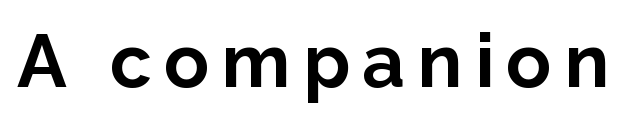
Q: Is the text bold? A: Yes.
Q: Is the text italic (slanted)? A: No, it is upright.
Q: Is the typeface a serif or a sans-serif typeface? A: Sans-serif.
Q: Is the text underlined? A: No.
Q: Width (condensed, normal, or wide)? A: Normal.
Q: Stroke contrast? A: Low.
Q: x-height? A: Medium.
Q: Monospaced? A: No.
